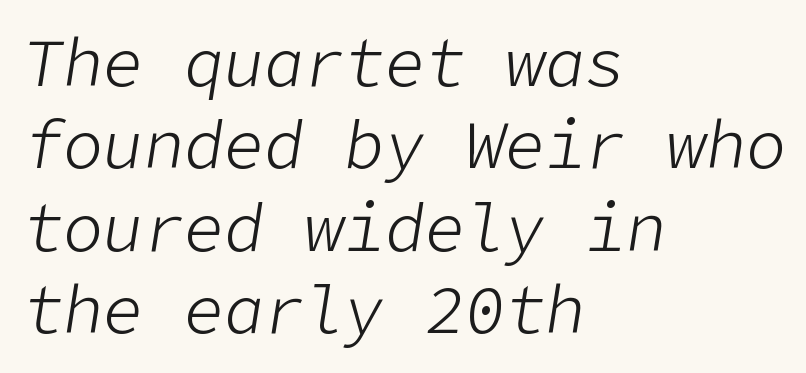
The tracking reads as untouched default to a designer's eye. Unmarked baselines from the first word to the last. Emphasis-style slanted type is in use. If you drew a ruler down the left edge, every line would touch it. Think standard paragraph weight, or any step lighter than that.
